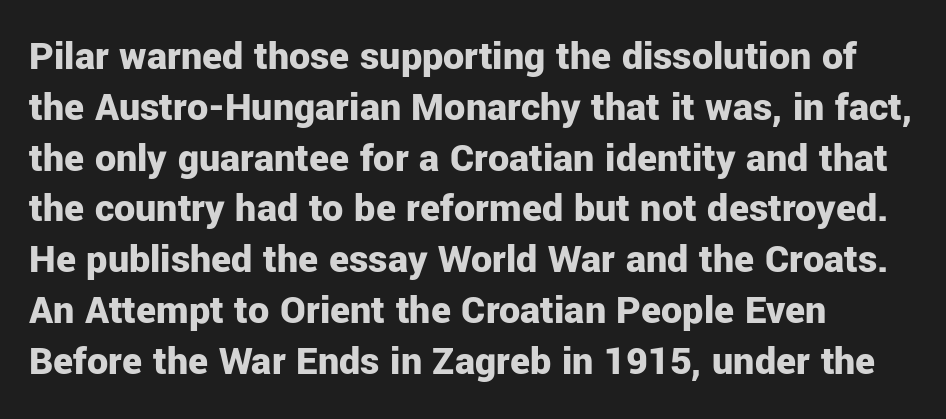
Q: Is the text bold? A: Yes.
Q: Is the text italic (slanted)? A: No, it is upright.
Q: Is the typeface a serif or a sans-serif typeface? A: Sans-serif.
Q: Is the text underlined? A: No.
Q: How is the paragraph aligned? A: Left-aligned.
Q: Is the spacing between letters normal or unusually wide? A: Normal.
Q: Width (condensed, normal, or wide)? A: Normal.
Q: Stroke contrast? A: Low.
Q: x-height? A: Medium.
Q: Monospaced? A: No.
